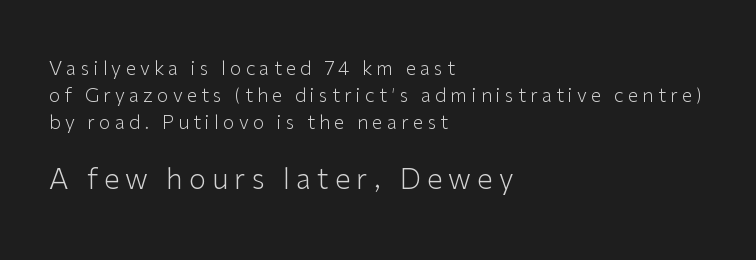
Look at the glyph heights: the lower group is clearly the bigger setting. The text block is weighted toward the left margin, trailing off unevenly rightward. The words here are not underlined. Ordinary non-slanted type is in use. The passage shown has open, widely tracked lettering throughout. How would I describe the line gaps? Plain and ordinary.
